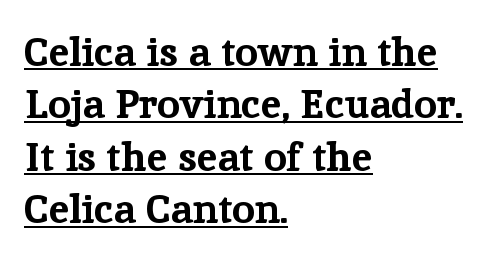
Q: Is the text bold? A: Yes.
Q: Is the text italic (slanted)? A: No, it is upright.
Q: Is the typeface a serif or a sans-serif typeface? A: Serif.
Q: Is the text underlined? A: Yes.
Q: How is the paragraph aligned? A: Left-aligned.
Q: Is the spacing between letters normal or unusually wide? A: Normal.
Q: Is the spacing between lines tight, normal or loose? A: Normal.
Q: Width (condensed, normal, or wide)? A: Normal.
Q: Stroke contrast? A: Low.
Q: x-height? A: Medium.
Q: Monospaced? A: No.
